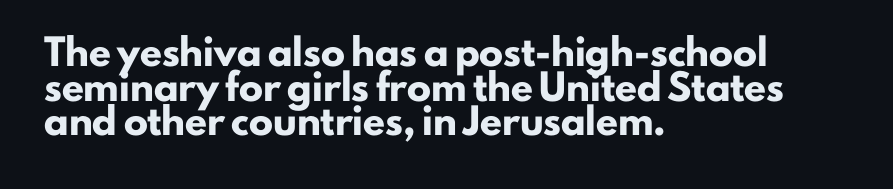
{"italic": "no", "bold": "yes", "underline": "no", "align": "left", "line_spacing": "normal", "line_spacing_ratio": 1.44, "letter_spacing": "normal", "letter_spacing_em": 0.0, "glyph_px": 24}
